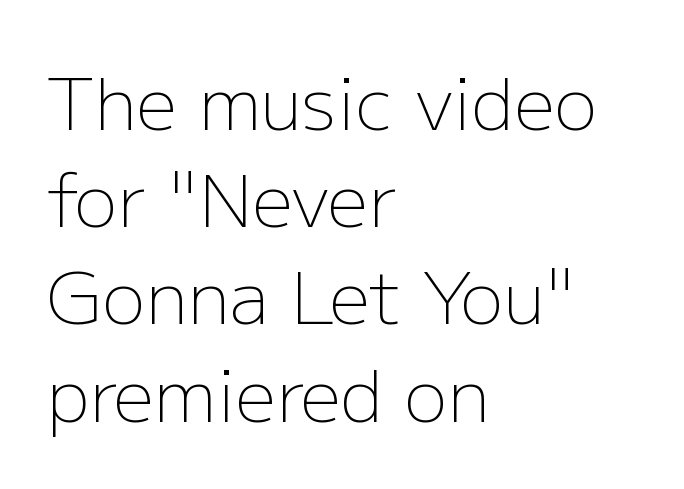
Regular leading. Varying glyph widths throughout — classic text-font behaviour. Does extra space separate the letters? No, they use regular spacing. Nope, not italic — everything's standing straight. The passage is arranged the way most books set body copy — flush left. The glyphs in this specimen are sans serif.
